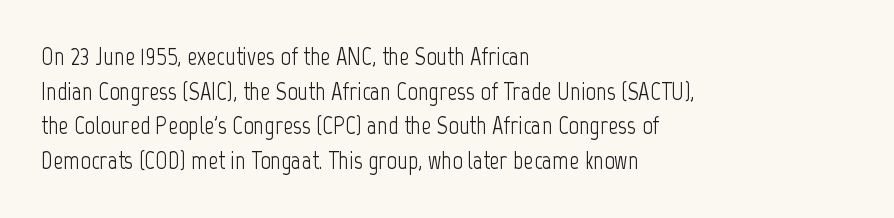
{"italic": "no", "bold": "no", "underline": "no", "align": "left", "line_spacing": "normal", "line_spacing_ratio": 1.39, "letter_spacing": "normal", "letter_spacing_em": 0.0, "glyph_px": 25}
